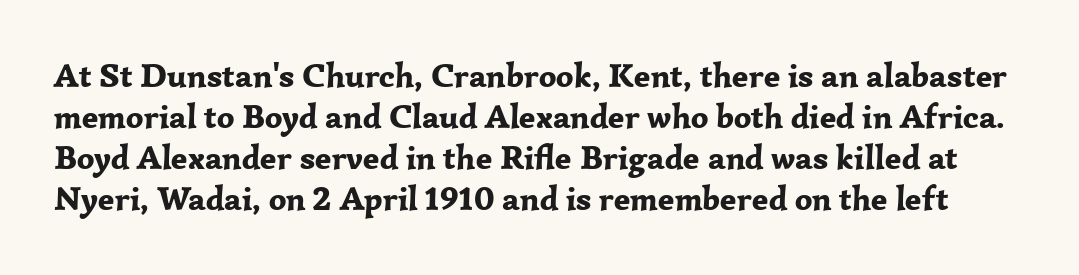
{"serif": "yes", "italic": "no", "bold": "yes", "weight": "bold", "width": "normal", "stroke_contrast": "low", "x_height": "medium", "monospaced": "no", "underline": "no", "line_spacing_ratio": 1.21, "letter_spacing": "normal", "letter_spacing_em": 0.0, "glyph_px": 34}
